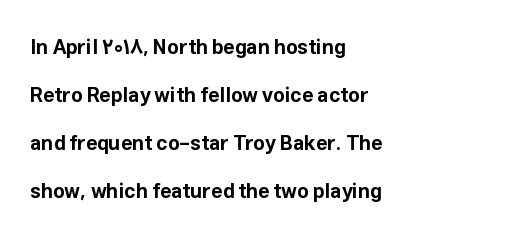
{"italic": "no", "bold": "yes", "underline": "no", "align": "left", "line_spacing": "loose", "line_spacing_ratio": 2.4, "letter_spacing": "normal", "letter_spacing_em": 0.0, "glyph_px": 20}
